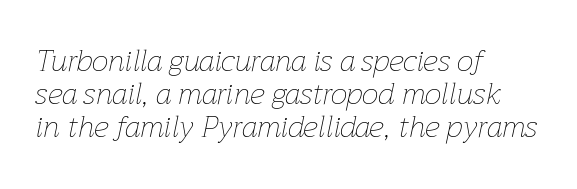
The image shows 30 px thin type, italic (leaning right); set left-aligned, tight line spacing (1.1x), normal letter spacing, not underlined; low stroke contrast and a medium x-height.
